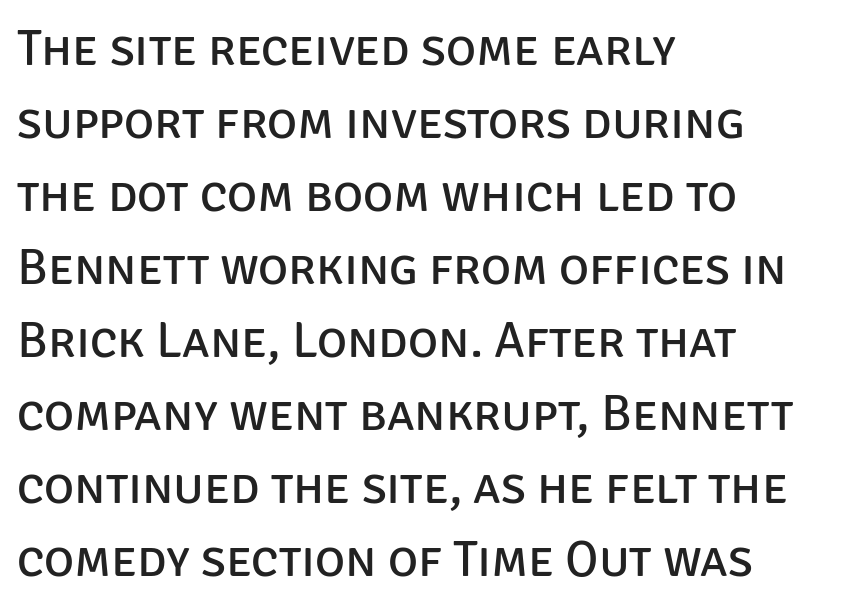
{"serif": "no", "italic": "no", "bold": "no", "weight": "regular", "width": "normal", "stroke_contrast": "low", "x_height": "large", "monospaced": "no", "underline": "no", "align": "left", "line_spacing": "normal", "line_spacing_ratio": 1.43, "letter_spacing": "normal", "letter_spacing_em": 0.0, "glyph_px": 51}
